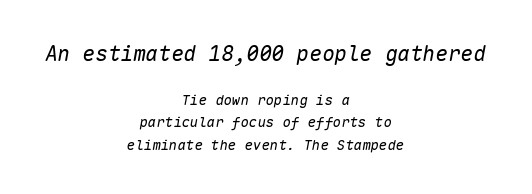
The image shows 21 px text type, italic (leaning right); set centered, normal line spacing (1.61x), normal letter spacing, not underlined; the first (top) block is 1.5x larger.
